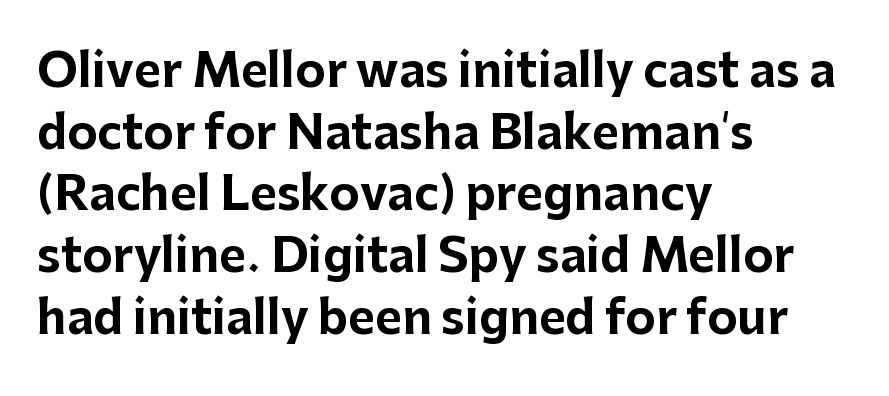
The image shows 46 px bold sans-serif type, upright; set left-aligned, normal line spacing (1.34x), normal letter spacing, not underlined; low stroke contrast and a medium x-height.
